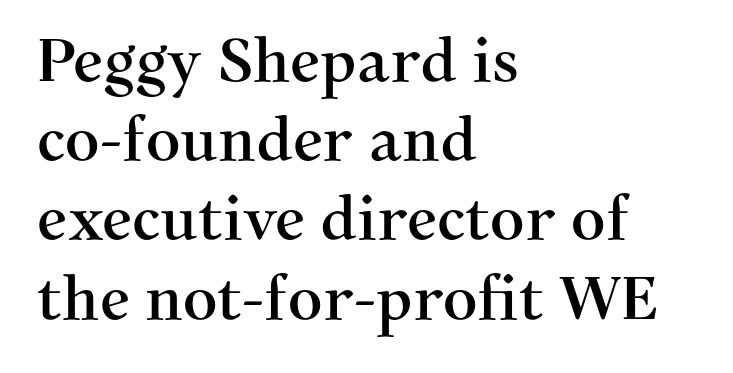
{"serif": "yes", "italic": "no", "width": "normal", "stroke_contrast": "medium", "x_height": "medium", "monospaced": "no", "underline": "no", "align": "left", "line_spacing": "normal", "line_spacing_ratio": 1.32, "letter_spacing": "normal", "letter_spacing_em": 0.0, "glyph_px": 60}
